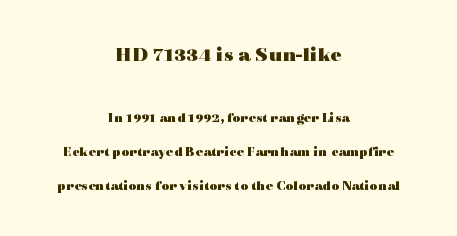
{"italic": "no", "bold": "yes", "underline": "no", "align": "center", "line_spacing": "loose", "line_spacing_ratio": 2.41, "letter_spacing": "normal", "letter_spacing_em": 0.0, "larger_block": "first", "size_ratio": 1.5, "glyph_px": 21}
